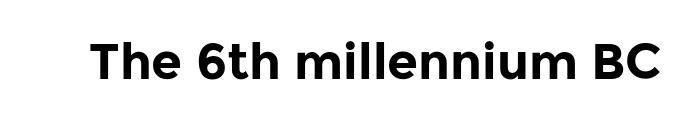
The image shows 50 px bold sans-serif type, upright; set normal letter spacing, not underlined; low stroke contrast and a medium x-height.
